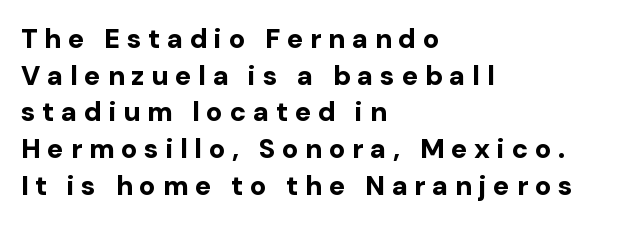
The image shows 27 px bold type, upright; set left-aligned, normal line spacing (1.36x), unusually wide letter spacing (+0.25 em), not underlined.
